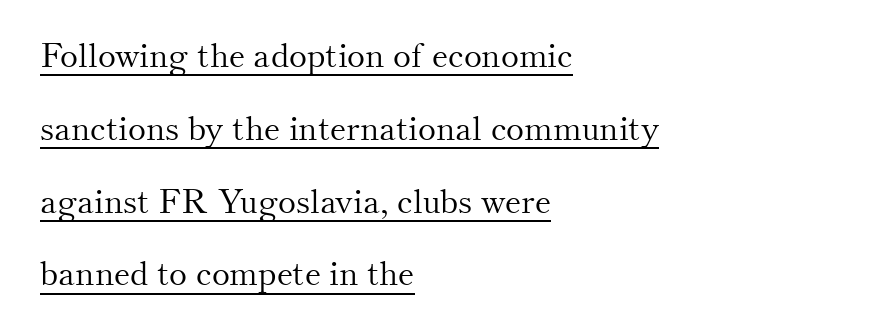
Q: Is the text bold? A: No.
Q: Is the text italic (slanted)? A: No, it is upright.
Q: Is the typeface a serif or a sans-serif typeface? A: Serif.
Q: Is the text underlined? A: Yes.
Q: How is the paragraph aligned? A: Left-aligned.
Q: Is the spacing between letters normal or unusually wide? A: Normal.
Q: Is the spacing between lines tight, normal or loose? A: Loose.
Q: Width (condensed, normal, or wide)? A: Normal.
Q: Stroke contrast? A: Medium.
Q: x-height? A: Small.
Q: Monospaced? A: No.
